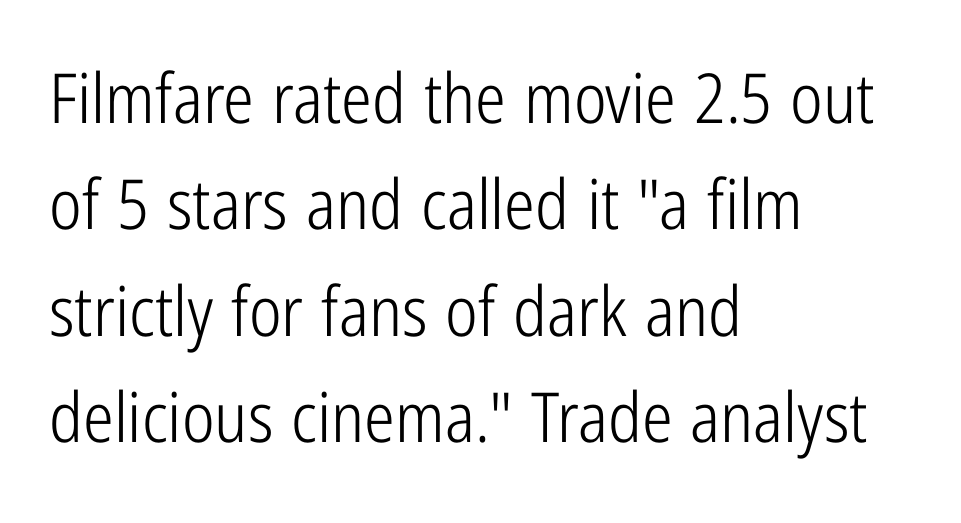
Regarding leading, the lines here are spaced in the standard way. Every row of glyphs begins at an identical x-position on the left. Unbolded letterforms with no extra heft. Typographically, this falls in the sans-serif category. Proportional: the letters do not fall into vertical columns. Nobody touched the tracking dial on this one.
